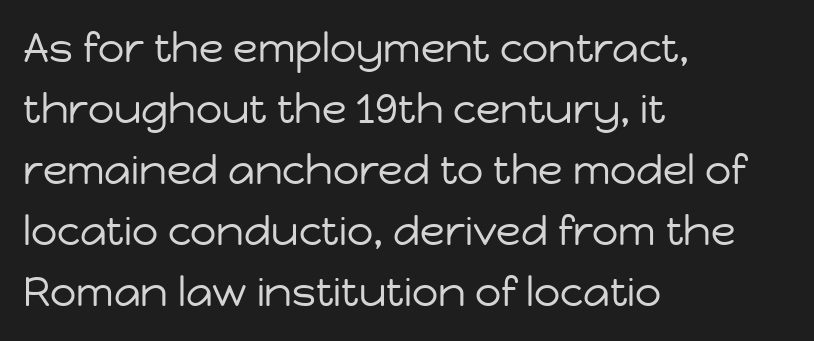
The image shows 41 px regular-weight sans-serif type, upright; set left-aligned, normal line spacing (1.49x), normal letter spacing, not underlined; low stroke contrast and a medium x-height.
